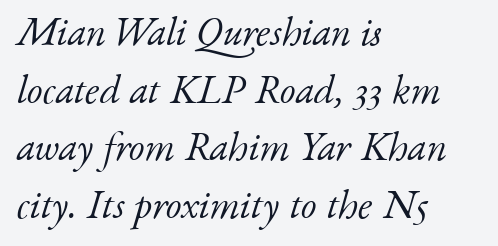
The image shows 40 px light serif type, italic (leaning right); set left-aligned, normal line spacing (1.44x), normal letter spacing, not underlined; low stroke contrast and a small x-height.
